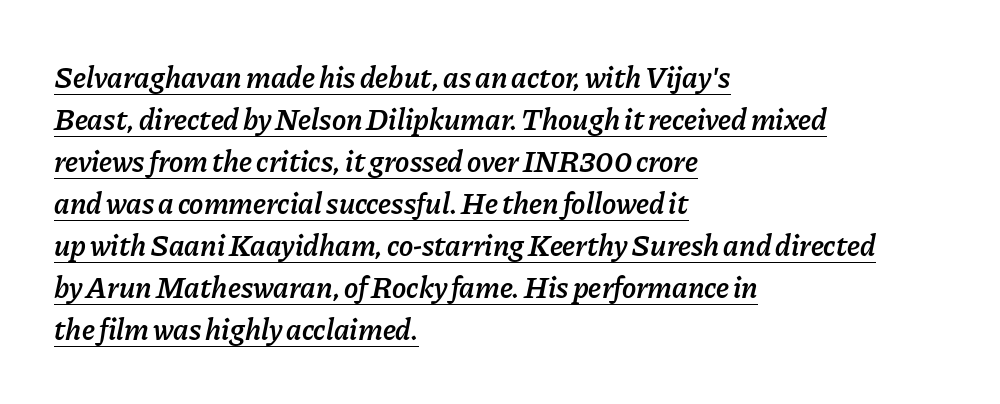
Q: Is the text bold? A: Semi-bold.
Q: Is the text italic (slanted)? A: Yes, it leans right by about 11 degrees.
Q: Is the text underlined? A: Yes.
Q: How is the paragraph aligned? A: Left-aligned.
Q: Is the spacing between letters normal or unusually wide? A: Normal.
Q: Is the spacing between lines tight, normal or loose? A: Normal.
Q: Width (condensed, normal, or wide)? A: Normal.
Q: Stroke contrast? A: Low.
Q: x-height? A: Medium.
Q: Monospaced? A: No.
